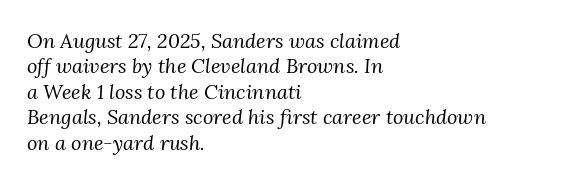
{"italic": "yes", "lean": "right", "slant_degrees": 3, "bold": "no", "underline": "no", "align": "left", "line_spacing": "normal", "line_spacing_ratio": 1.27, "letter_spacing": "normal", "letter_spacing_em": 0.0, "glyph_px": 20}
